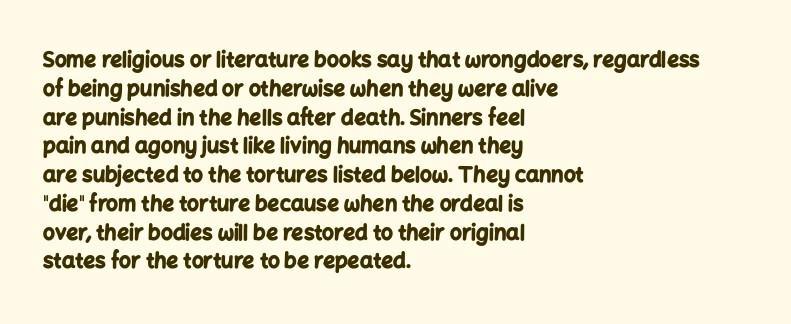
Leftover space on each line is placed entirely after the last word. The baseline area is clear. Tracking value appears to be zero — textbook default spacing. Is the type bold? Yes — the strokes are clearly thick and heavy.
